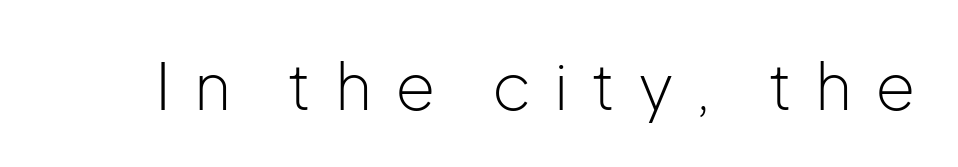
Q: Is the text bold? A: No.
Q: Is the text italic (slanted)? A: No, it is upright.
Q: Is the typeface a serif or a sans-serif typeface? A: Sans-serif.
Q: Is the text underlined? A: No.
Q: Is the spacing between letters normal or unusually wide? A: Unusually wide.
Q: Width (condensed, normal, or wide)? A: Normal.
Q: Stroke contrast? A: Low.
Q: x-height? A: Medium.
Q: Monospaced? A: No.
